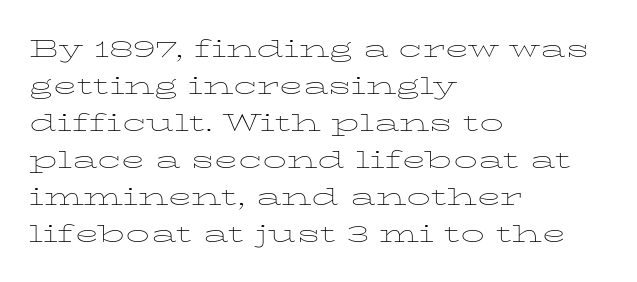
Q: Is the text bold? A: No.
Q: Is the text italic (slanted)? A: No, it is upright.
Q: Is the text underlined? A: No.
Q: How is the paragraph aligned? A: Left-aligned.
Q: Is the spacing between letters normal or unusually wide? A: Normal.
Q: Is the spacing between lines tight, normal or loose? A: Normal.
